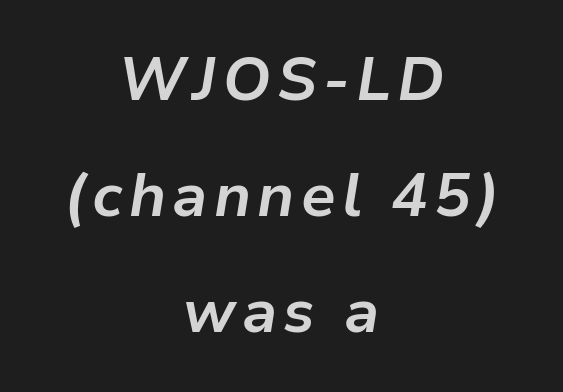
Q: Is the text bold? A: Yes.
Q: Is the text italic (slanted)? A: Yes, it leans right by about 9 degrees.
Q: Is the text underlined? A: No.
Q: How is the paragraph aligned? A: Centered.
Q: Is the spacing between lines tight, normal or loose? A: Loose.
Q: Width (condensed, normal, or wide)? A: Normal.
Q: Stroke contrast? A: Low.
Q: x-height? A: Medium.
Q: Monospaced? A: No.
